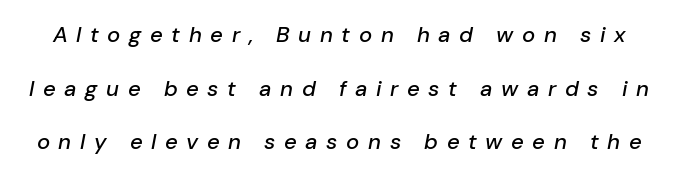
{"italic": "yes", "lean": "right", "slant_degrees": 10, "underline": "no", "line_spacing": "loose", "line_spacing_ratio": 2.44, "letter_spacing": "wide", "letter_spacing_em": 0.39, "glyph_px": 22}
